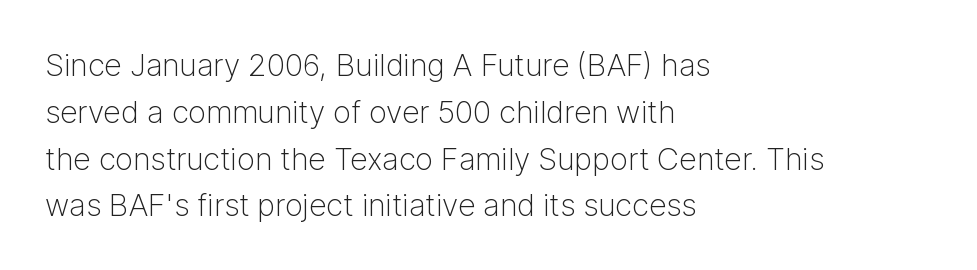
Unlike italic type, these characters show no tilt at all. Evenly set lines give the paragraph a standard silhouette. The space beneath each line is pristine and unruled. Here the designer chose a conventional face with non-uniform glyph widths. On a weight scale, this lands at 450 or below. Standard letterfit; no display-style spreading of the glyphs.
